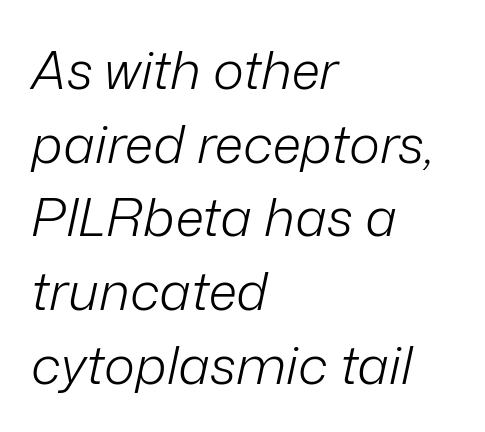
{"italic": "yes", "lean": "right", "slant_degrees": 12, "bold": "no", "weight": "light", "width": "normal", "stroke_contrast": "low", "x_height": "medium", "monospaced": "no", "underline": "no", "align": "left", "line_spacing": "normal", "line_spacing_ratio": 1.39, "letter_spacing": "normal", "letter_spacing_em": 0.0, "glyph_px": 53}
